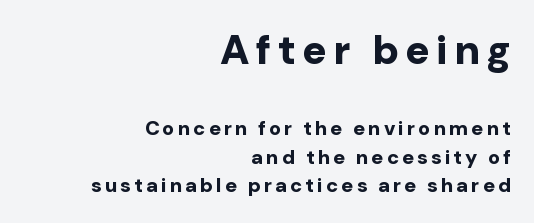
The image shows 41 px bold sans-serif type, upright; set right-aligned, normal line spacing (1.44x), not underlined; the first (top) block is 2.05x larger; low stroke contrast and a medium x-height.
